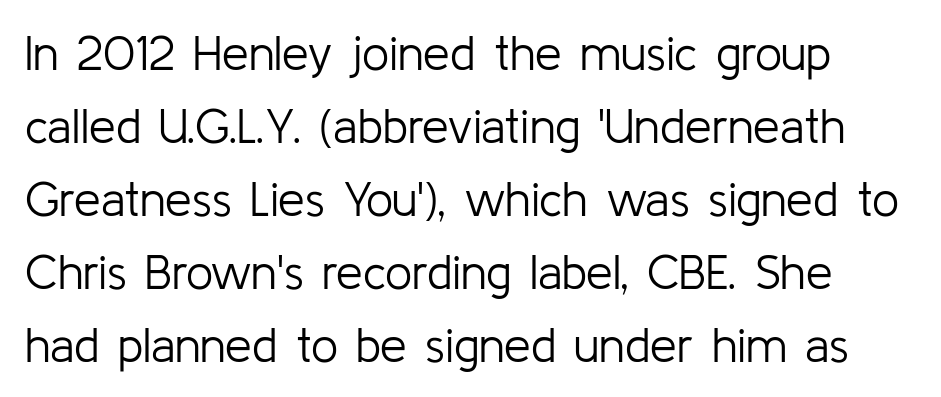
Q: Is the text bold? A: No.
Q: Is the text italic (slanted)? A: No, it is upright.
Q: Is the typeface a serif or a sans-serif typeface? A: Sans-serif.
Q: Is the text underlined? A: No.
Q: Is the spacing between letters normal or unusually wide? A: Normal.
Q: Is the spacing between lines tight, normal or loose? A: Normal.
Q: Width (condensed, normal, or wide)? A: Normal.
Q: Stroke contrast? A: Low.
Q: x-height? A: Medium.
Q: Monospaced? A: No.
